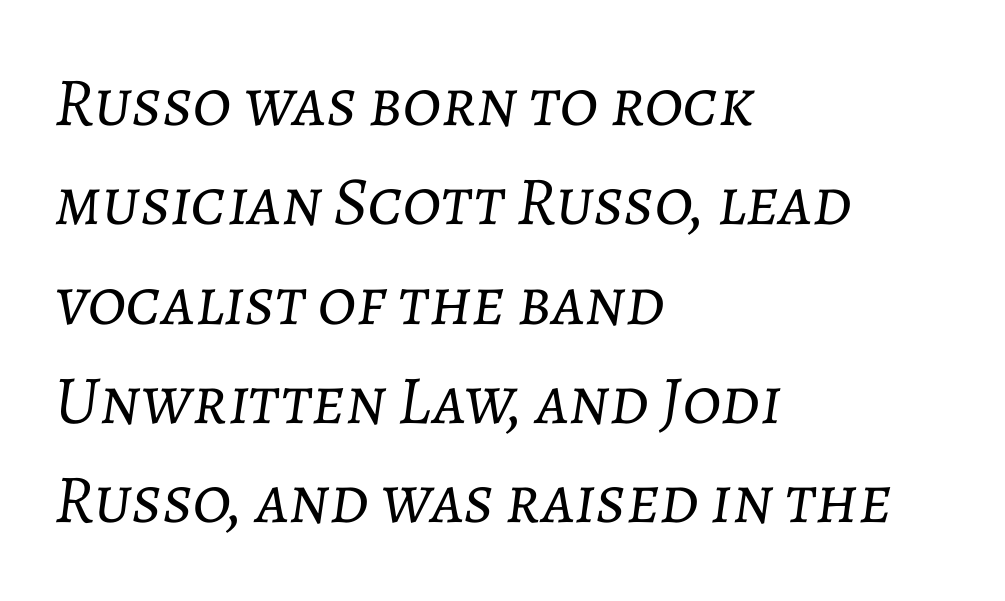
Characters follow at the spacing the type designer built in. Think of a printed novel: that variable character pitch is what you see here. If you measured baseline to baseline, you'd find a middling distance. Just letters on the line, the space beneath them empty. Visually the block forms a straight wall on the left and a jagged coastline on the right. On a weight scale, this lands at 450 or below.
